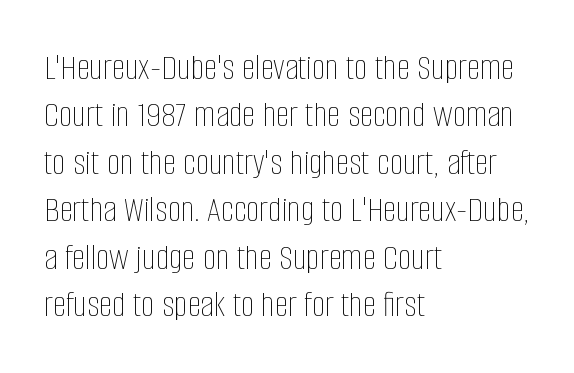
The strip under each line holds only bare page. Weight: not bold — regular or lighter. Note the varied advance widths — an 'i' is clearly narrower than an 'm'. The line texture is even and compact thanks to regular tracking. Quick note: interline space is typical. Is there any slant? The stems are plumb.
